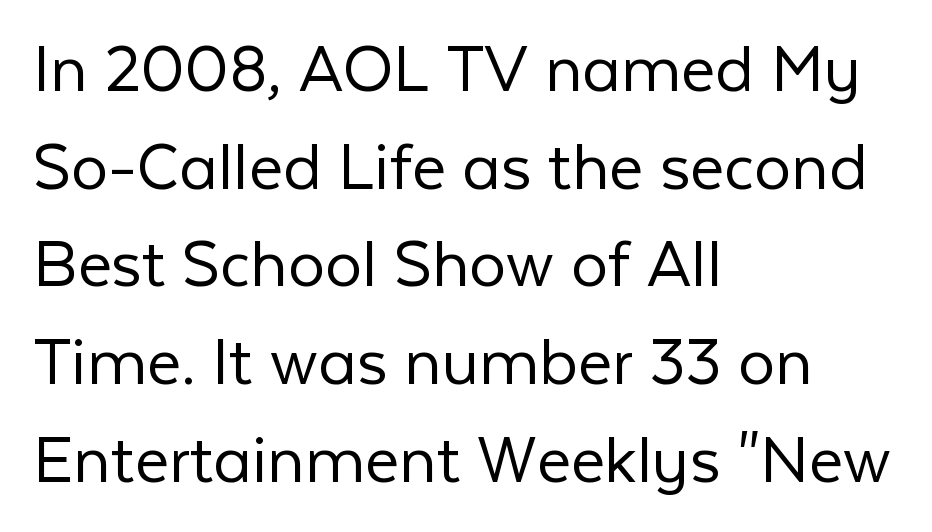
Q: Is the text bold? A: No.
Q: Is the text italic (slanted)? A: No, it is upright.
Q: Is the typeface a serif or a sans-serif typeface? A: Sans-serif.
Q: Is the text underlined? A: No.
Q: How is the paragraph aligned? A: Left-aligned.
Q: Is the spacing between letters normal or unusually wide? A: Normal.
Q: Is the spacing between lines tight, normal or loose? A: Normal.
Q: Width (condensed, normal, or wide)? A: Normal.
Q: Stroke contrast? A: Low.
Q: x-height? A: Medium.
Q: Monospaced? A: No.
